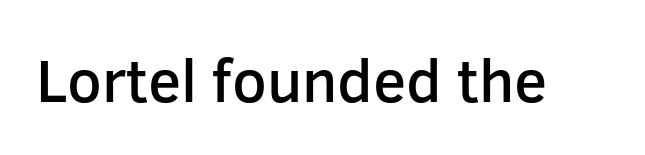
Q: Is the text bold? A: Semi-bold.
Q: Is the text italic (slanted)? A: No, it is upright.
Q: Is the typeface a serif or a sans-serif typeface? A: Sans-serif.
Q: Is the text underlined? A: No.
Q: Is the spacing between letters normal or unusually wide? A: Normal.
Q: Width (condensed, normal, or wide)? A: Normal.
Q: Stroke contrast? A: Low.
Q: x-height? A: Medium.
Q: Monospaced? A: No.
